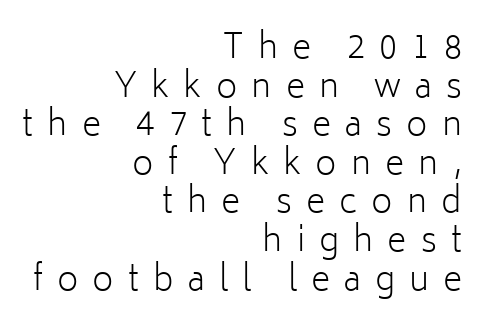
{"serif": "no", "italic": "no", "bold": "no", "weight": "light", "width": "normal", "stroke_contrast": "low", "x_height": "medium", "monospaced": "no", "underline": "no", "align": "right", "line_spacing_ratio": 1.17, "letter_spacing": "wide", "letter_spacing_em": 0.43, "glyph_px": 33}
